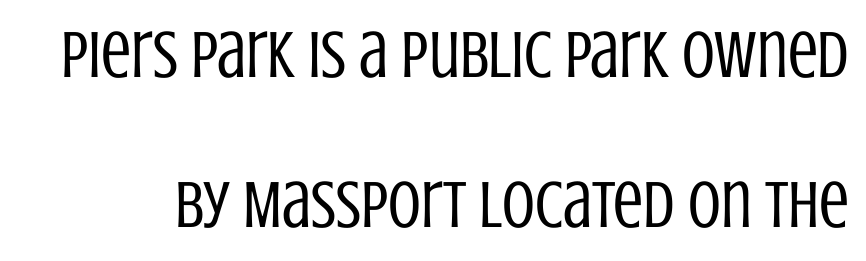
Tracking here is standard; glyphs follow each other at the usual distance. These lines were composed using upright roman letters. The rendering uses natural spacing where letterforms have individual widths. Honestly, there is no underline to notice here at all. Leading: increased. The glyphs in this specimen are sans serif.
